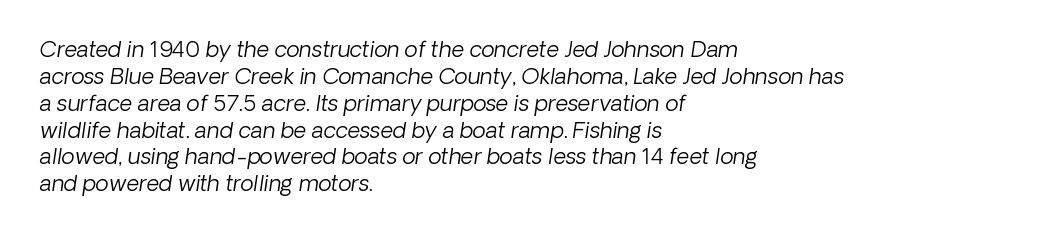
{"bold": "no", "underline": "no", "align": "left", "line_spacing_ratio": 1.22, "letter_spacing": "normal", "letter_spacing_em": 0.0, "glyph_px": 22}
